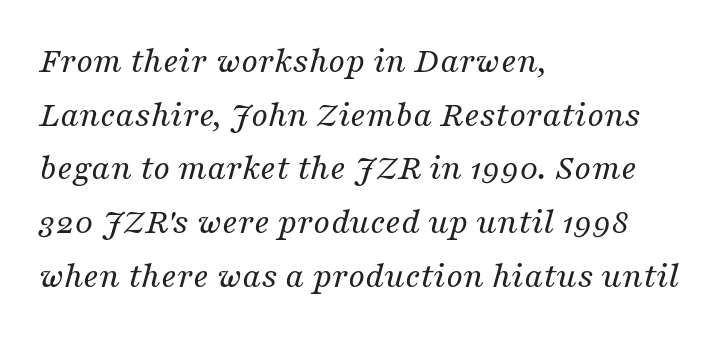
Emphasis-style slanted type is in use. Horizontally, the lines are justified to the leading edge only. A normal amount of white space separates one row of letters from the next. The gaps between neighbouring characters are ordinary and unremarkable. The face used here is proportionally spaced, like ordinary book or web type. Examine the stroke ends and you'll spot serifs.
